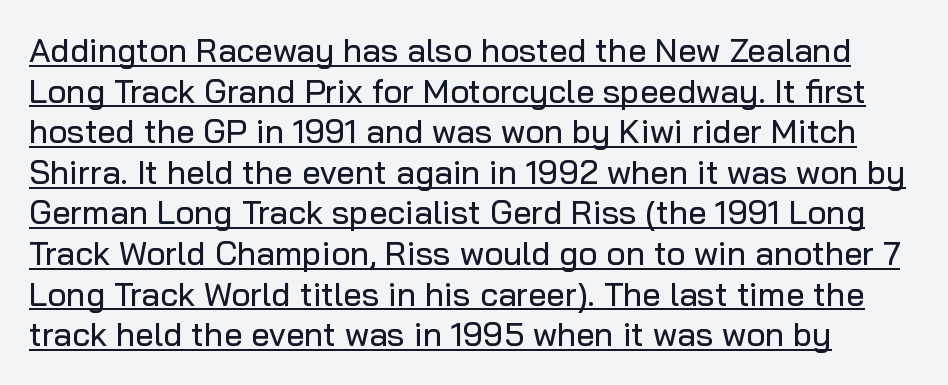
The passage shown is typed in a proportional face where columns would drift. A roman cut, with each character standing at attention. Honestly, the letter spacing is just normal — you wouldn't notice it. Quick note: underline on. The rendering shows plain stroke endings on the letterforms — a sans-serif design.
